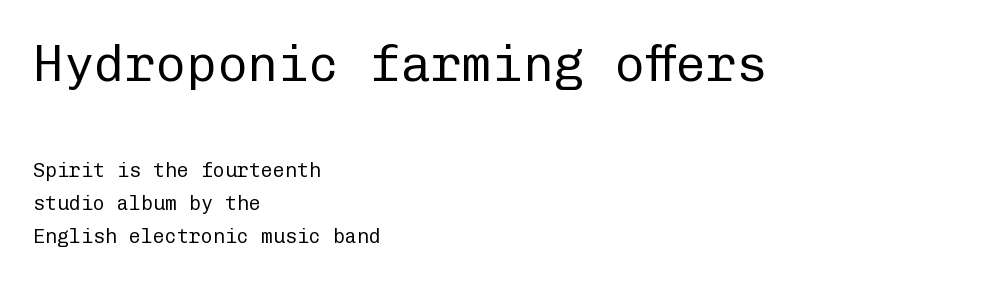
The image shows 51 px regular-weight sans-serif type, upright, monospaced; set left-aligned, normal line spacing (1.65x), normal letter spacing, not underlined; the first (top) block is 2.55x larger; low stroke contrast and a medium x-height.
